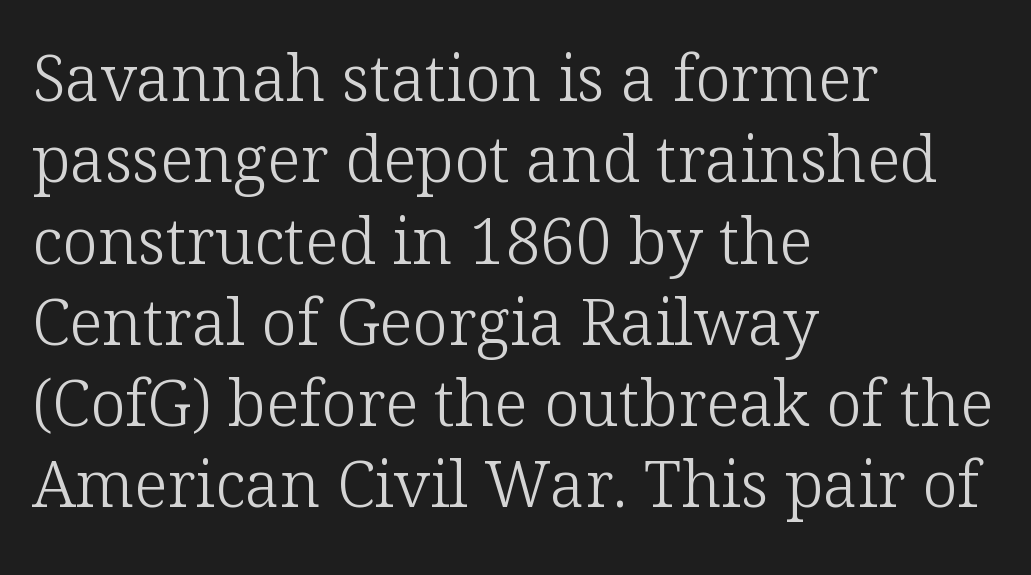
You can tell it's not italic because the verticals are truly vertical. On a weight scale, this lands at 450 or below. Type style note: has serifs. The type is set solid horizontally, with unmodified tracking. The setting favours the left margin, as ordinary paragraphs usually do. The rows are spaced the way most documents space them.
